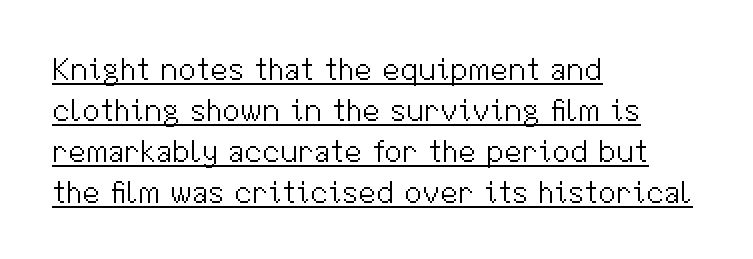
Is there much room between lines? A standard amount, neither cramped nor airy. The weight tops out at a normal text grade. This sample has the flowing, uneven cadence of proportional lettering. Does the type have serifs? No, each stem ends abruptly. Alignment: flush left.
